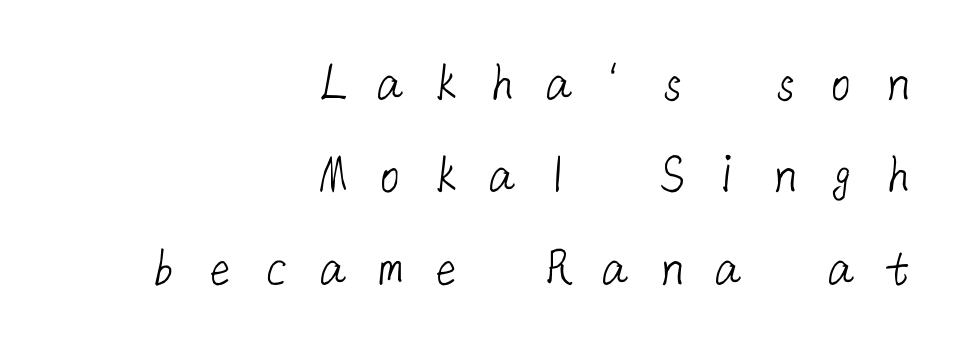
Q: Is the text bold? A: No.
Q: Is the typeface a serif or a sans-serif typeface? A: Sans-serif.
Q: Is the text underlined? A: No.
Q: How is the paragraph aligned? A: Right-aligned.
Q: Is the spacing between letters normal or unusually wide? A: Unusually wide.
Q: Is the spacing between lines tight, normal or loose? A: Normal.
Q: Width (condensed, normal, or wide)? A: Normal.
Q: Stroke contrast? A: Low.
Q: x-height? A: Medium.
